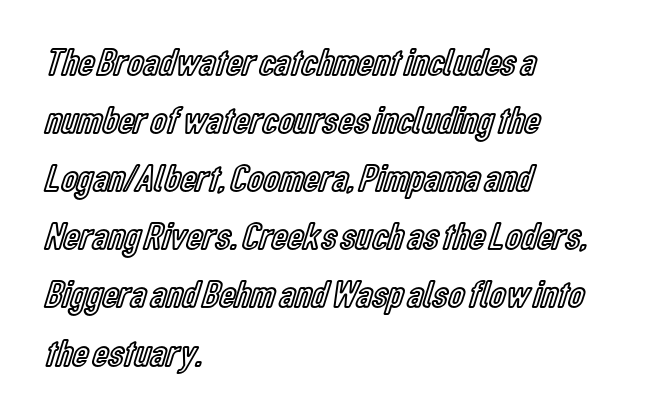
Horizontal alignment here is leftward, the default for most running prose. Anything drawn beneath the words? Only blank space. Interline gaps are of average width in this sample.
